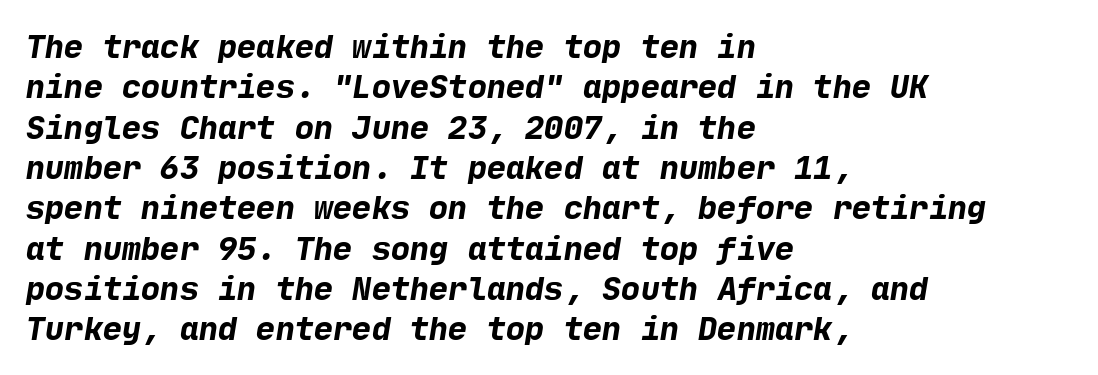
Words float on clear page, feet unadorned. Does the type have serifs? No, each stem ends abruptly. You could call the tracking neutral — neither tight nor loose. Layout note: lines flush left. Notice how thick the strokes are: this is what a full bold looks like.
